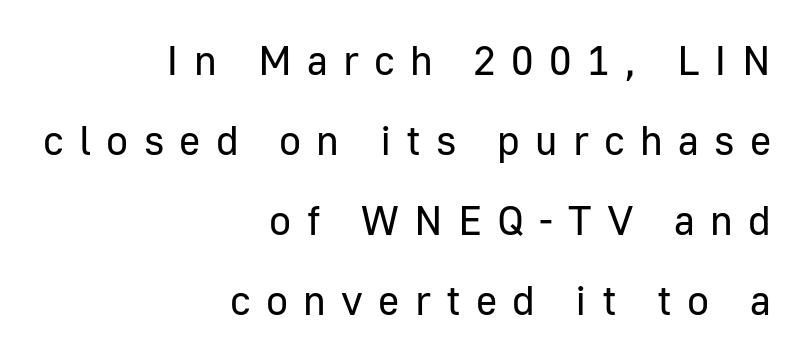
Q: Is the text bold? A: No.
Q: Is the text italic (slanted)? A: No, it is upright.
Q: Is the typeface a serif or a sans-serif typeface? A: Sans-serif.
Q: Is the text underlined? A: No.
Q: How is the paragraph aligned? A: Right-aligned.
Q: Is the spacing between letters normal or unusually wide? A: Unusually wide.
Q: Is the spacing between lines tight, normal or loose? A: Loose.
Q: Width (condensed, normal, or wide)? A: Normal.
Q: Stroke contrast? A: Low.
Q: x-height? A: Medium.
Q: Monospaced? A: No.
